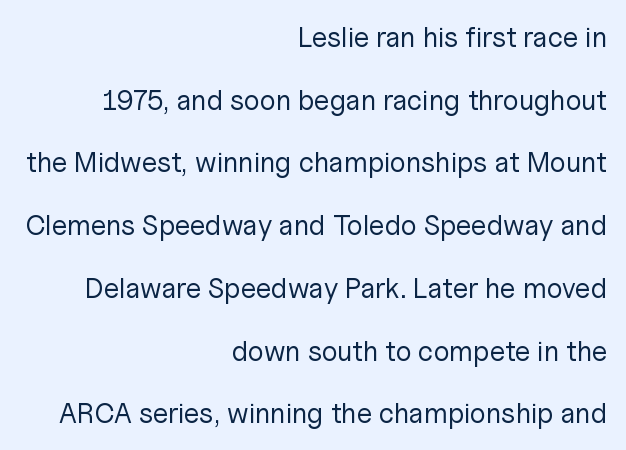
{"serif": "no", "italic": "no", "bold": "no", "weight": "regular", "width": "normal", "stroke_contrast": "low", "x_height": "medium", "monospaced": "no", "underline": "no", "align": "right", "line_spacing": "loose", "line_spacing_ratio": 2.24, "letter_spacing": "normal", "letter_spacing_em": 0.0, "glyph_px": 28}
